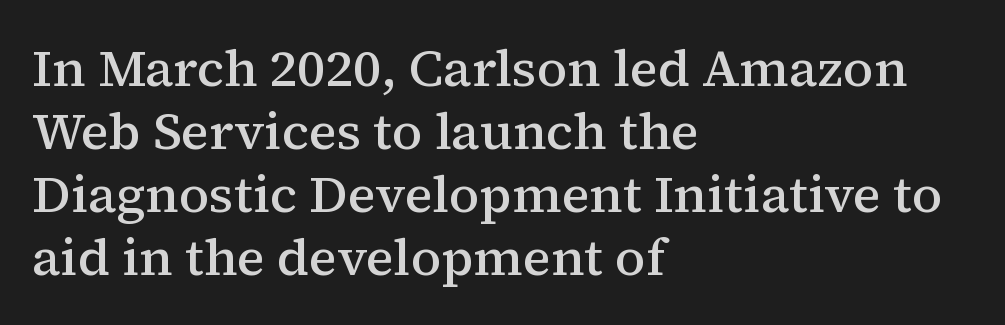
The image shows 52 px semibold serif type, upright; set left-aligned, line spacing 1.21x, normal letter spacing, not underlined; medium stroke contrast and a medium x-height.
